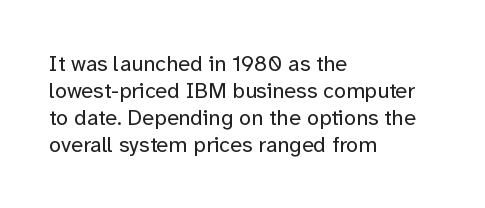
The image shows 22 px text type, upright; set left-aligned, line spacing 1.22x, normal letter spacing, not underlined.
